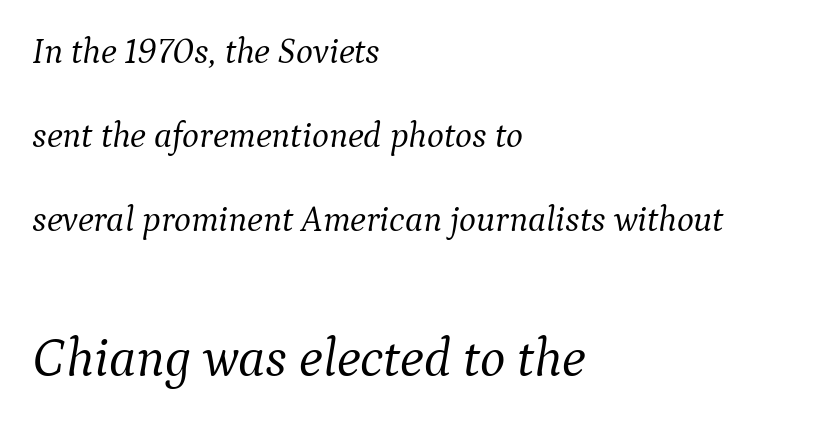
Characters follow at the spacing the type designer built in. The zone under the glyphs is completely vacant. Classification — serif. No letter is thick-stroked: the sample isn't bold. If you squint, the bottom block still reads clearly — it's the larger of the two. Which margin do the lines hug? The left one — the right edge is uneven.
